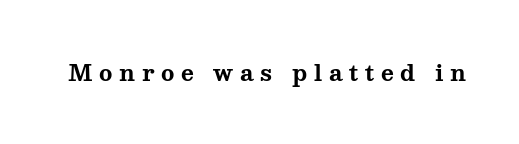
Anything drawn beneath the words? Only blank space. You could only call the tracking loose — the letters float apart. Each glyph is drawn with heavy, bold strokes. You can tell it's not italic because the verticals are truly vertical.
